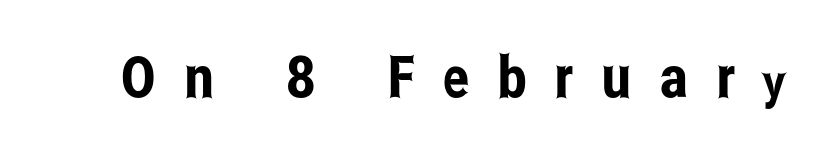
The axis of the letterforms is exactly vertical. Letter spacing: wide. Each letter keeps its own natural width here, so spacing adapts to shape. Quick note: underline off.
